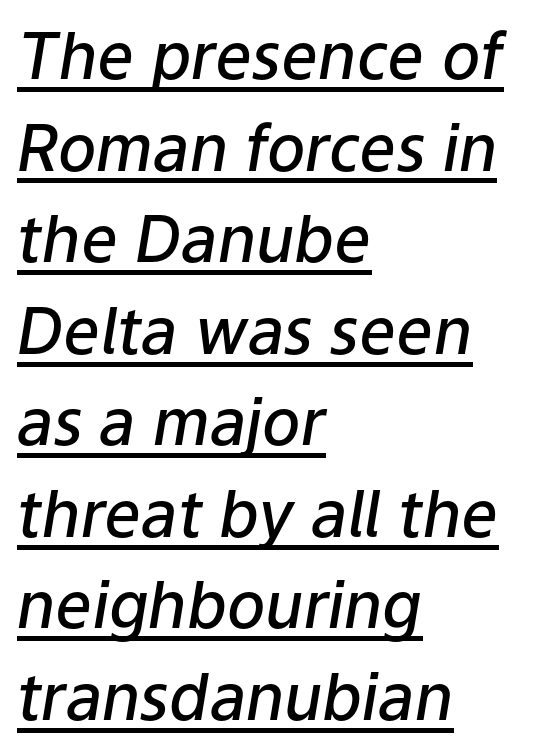
In terms of letterspacing, this is plain default setting. The leading is moderate, giving the passage an even texture. The typesetter chose a ragged-right arrangement here. Varying glyph widths throughout — classic text-font behaviour.
